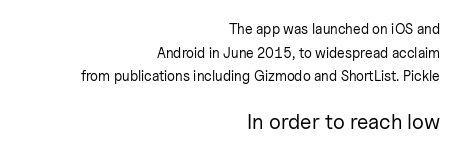
Q: Is the text bold? A: No.
Q: Is the text italic (slanted)? A: No, it is upright.
Q: Is the text underlined? A: No.
Q: How is the paragraph aligned? A: Right-aligned.
Q: Is the spacing between letters normal or unusually wide? A: Normal.
Q: Is the spacing between lines tight, normal or loose? A: Normal.
Q: Which block of text is set in a larger size, the first (top) or the second (bottom)? A: The second (bottom) one.
